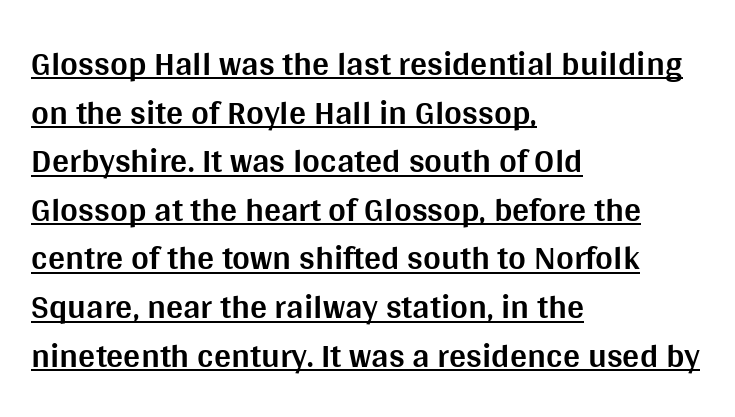
The image shows 34 px bold sans-serif type, upright; set left-aligned, normal line spacing (1.43x), normal letter spacing, underlined; medium stroke contrast and a large x-height.
